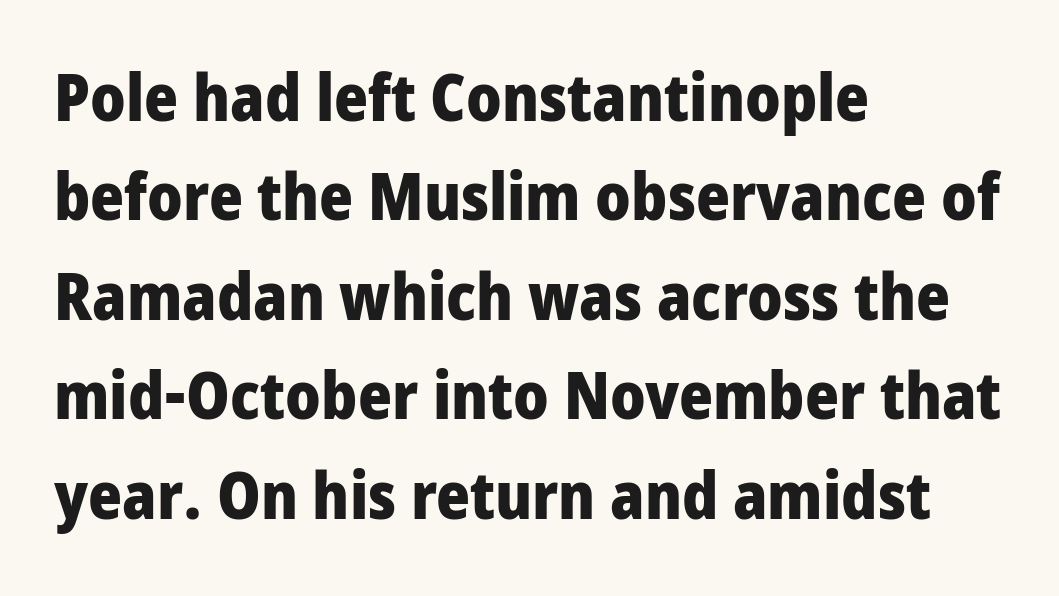
Q: Is the text bold? A: Yes.
Q: Is the text italic (slanted)? A: No, it is upright.
Q: Is the typeface a serif or a sans-serif typeface? A: Sans-serif.
Q: Is the text underlined? A: No.
Q: How is the paragraph aligned? A: Left-aligned.
Q: Is the spacing between letters normal or unusually wide? A: Normal.
Q: Is the spacing between lines tight, normal or loose? A: Normal.
Q: Width (condensed, normal, or wide)? A: Condensed.
Q: Stroke contrast? A: Low.
Q: x-height? A: Large.
Q: Monospaced? A: No.
